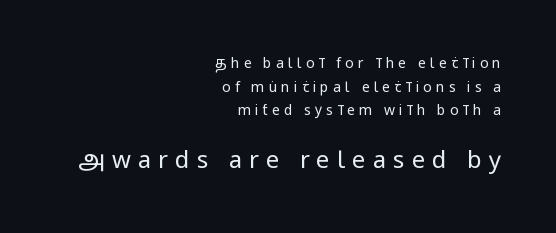
When letters stand straight like this, we call the style roman or upright. A student would call this right alignment; a typographer would say flush right, rag left. Each row of text sits above clean, open space. The face used here is rendered with a markedly widened letterfit.
